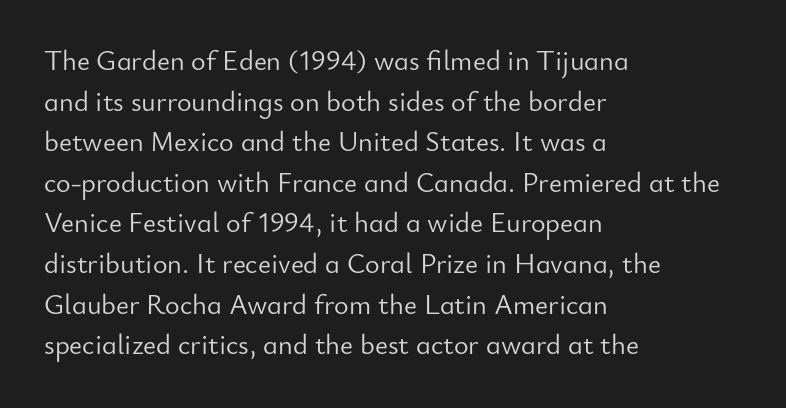
The image shows 28 px light sans-serif type, upright; set left-aligned, normal line spacing (1.45x), normal letter spacing, not underlined; low stroke contrast and a small x-height.
